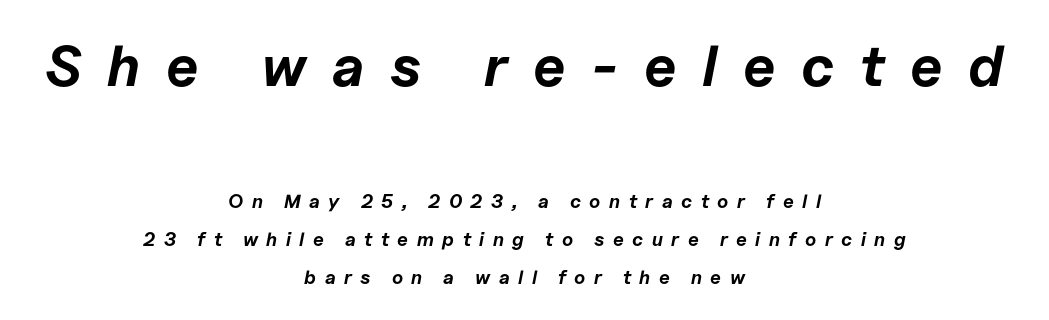
The image shows 57 px bold type, italic (leaning right); set centered, loose line spacing (1.98x), unusually wide letter spacing (+0.45 em), not underlined; the first (top) block is 3.0x larger; low stroke contrast and a medium x-height.
